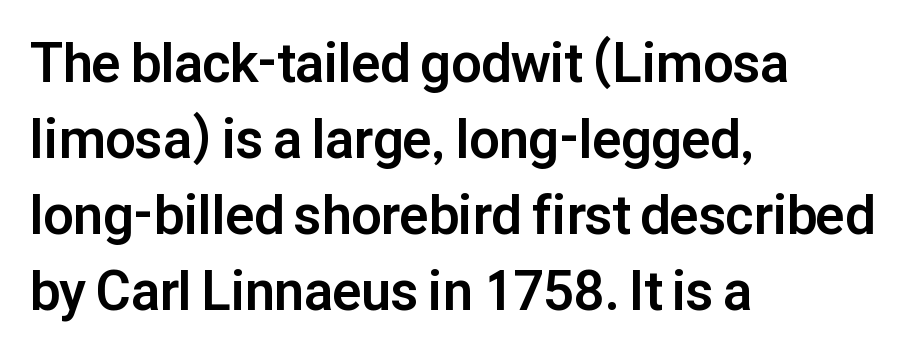
The sample has been set heavy, in full bold. A sans-serif font was chosen for this passage. Posture: vertical. A normal amount of white space separates one row of letters from the next. Decoration check: the copy has no underline.
